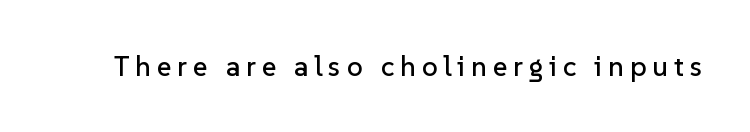
The image shows 28 px sans-serif type, upright; set unusually wide letter spacing (+0.21 em), not underlined; low stroke contrast and a medium x-height.
